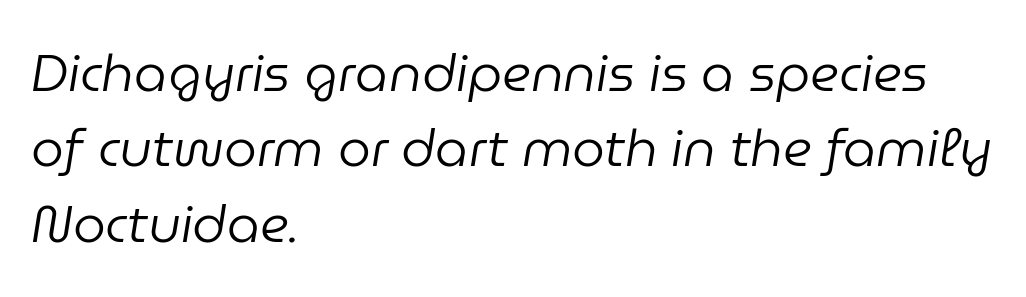
Q: Is the text bold? A: No.
Q: Is the text italic (slanted)? A: Yes, it leans right by about 9 degrees.
Q: Is the text underlined? A: No.
Q: How is the paragraph aligned? A: Left-aligned.
Q: Is the spacing between letters normal or unusually wide? A: Normal.
Q: Is the spacing between lines tight, normal or loose? A: Normal.
Q: Width (condensed, normal, or wide)? A: Normal.
Q: Stroke contrast? A: Low.
Q: x-height? A: Medium.
Q: Monospaced? A: No.
